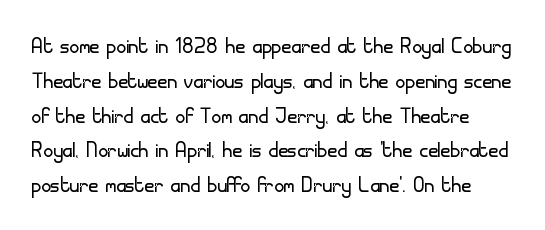
Q: Is the text bold? A: No.
Q: Is the text italic (slanted)? A: No, it is upright.
Q: Is the text underlined? A: No.
Q: Is the spacing between letters normal or unusually wide? A: Normal.
Q: Is the spacing between lines tight, normal or loose? A: Normal.
